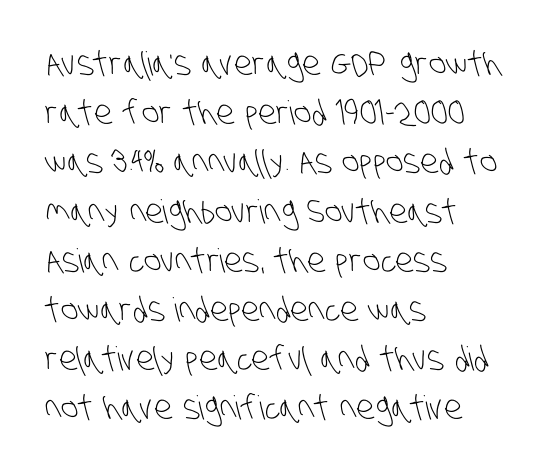
Q: Is the text bold? A: No.
Q: Is the typeface a serif or a sans-serif typeface? A: Sans-serif.
Q: Is the text underlined? A: No.
Q: How is the paragraph aligned? A: Left-aligned.
Q: Is the spacing between letters normal or unusually wide? A: Normal.
Q: Is the spacing between lines tight, normal or loose? A: Normal.
Q: Width (condensed, normal, or wide)? A: Condensed.
Q: Stroke contrast? A: Low.
Q: x-height? A: Large.
Q: Monospaced? A: No.
